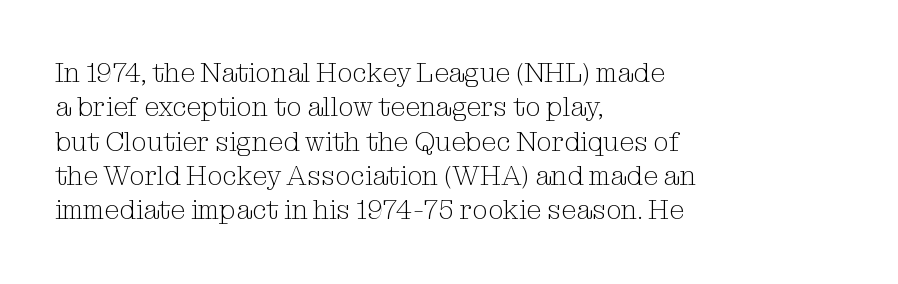
Q: Is the text bold? A: No.
Q: Is the text italic (slanted)? A: No, it is upright.
Q: Is the text underlined? A: No.
Q: How is the paragraph aligned? A: Left-aligned.
Q: Is the spacing between letters normal or unusually wide? A: Normal.
Q: Is the spacing between lines tight, normal or loose? A: Normal.
